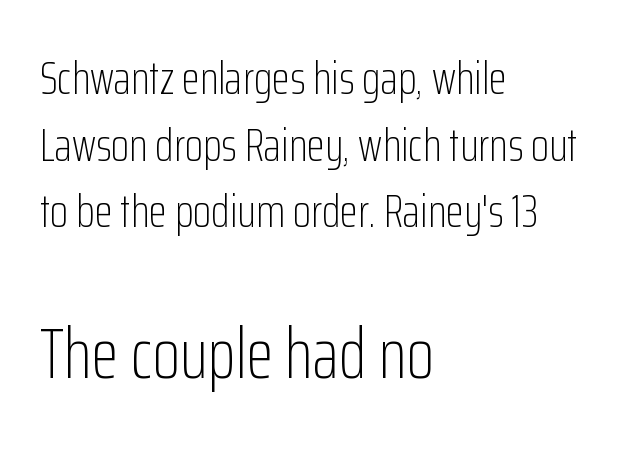
The letters advance in unequal steps, a hallmark of proportional type. The font is comparable to plain body text, perhaps lighter. Two sizes are in play, and the larger belongs to the second block. The lines in this sample share a left origin and differ only in where they stop. The rendering keeps characters at their native spacing.
